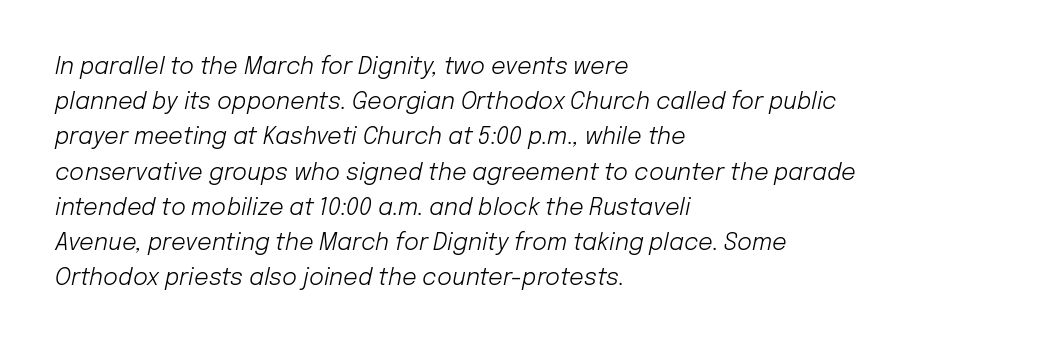
Q: Is the text bold? A: No.
Q: Is the text italic (slanted)? A: Yes, it leans right by about 12 degrees.
Q: Is the text underlined? A: No.
Q: How is the paragraph aligned? A: Left-aligned.
Q: Is the spacing between letters normal or unusually wide? A: Normal.
Q: Is the spacing between lines tight, normal or loose? A: Normal.
